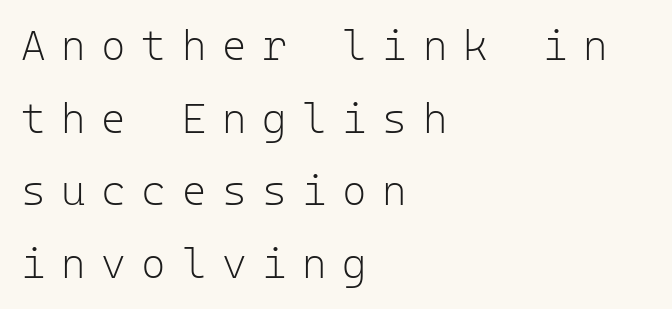
This is the regular roman posture of the typeface. The text block is weighted toward the left margin, trailing off unevenly rightward. The rendering uses typewriter-style spacing with identical character cells. Look at the bottom of the vertical strokes: they stop flat, with no serifs.
